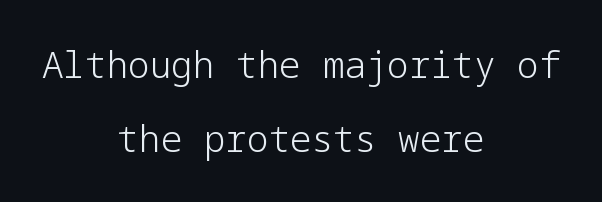
Q: Is the text bold? A: No.
Q: Is the text italic (slanted)? A: No, it is upright.
Q: Is the typeface a serif or a sans-serif typeface? A: Sans-serif.
Q: Is the text underlined? A: No.
Q: How is the paragraph aligned? A: Centered.
Q: Is the spacing between letters normal or unusually wide? A: Normal.
Q: Is the spacing between lines tight, normal or loose? A: Loose.
Q: Width (condensed, normal, or wide)? A: Normal.
Q: Stroke contrast? A: Low.
Q: x-height? A: Medium.
